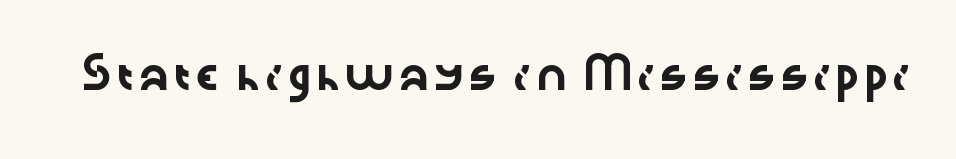
To sum up the face: it is a sans, with no serifs. Words appear dense and cohesive because spacing is normal. Ordinary non-slanted type is in use. The space directly below the letters is spotless. Looks like regular typesetting: each glyph gets only the width it needs.
